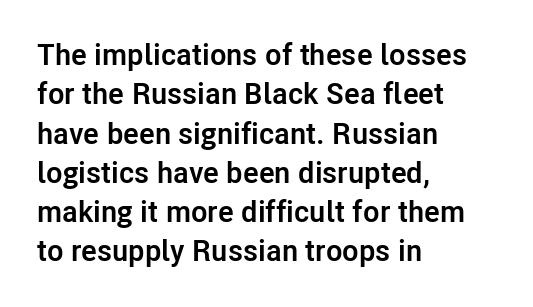
{"serif": "no", "italic": "no", "bold": "yes", "weight": "semibold", "width": "normal", "stroke_contrast": "low", "x_height": "medium", "monospaced": "no", "underline": "no", "align": "left", "line_spacing": "normal", "line_spacing_ratio": 1.31, "letter_spacing": "normal", "letter_spacing_em": 0.0, "glyph_px": 30}
